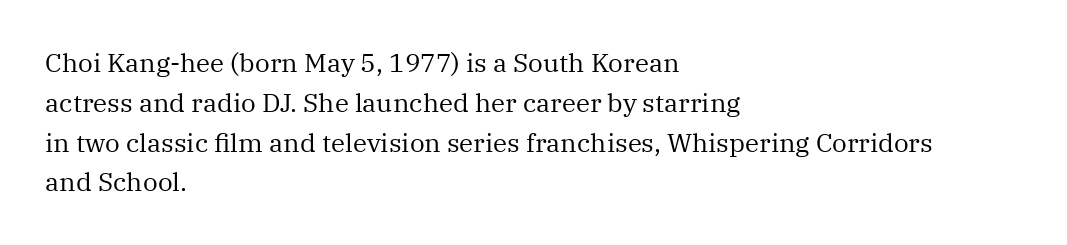
{"italic": "no", "bold": "no", "underline": "no", "align": "left", "line_spacing": "normal", "line_spacing_ratio": 1.53, "letter_spacing": "normal", "letter_spacing_em": 0.0, "glyph_px": 26}
